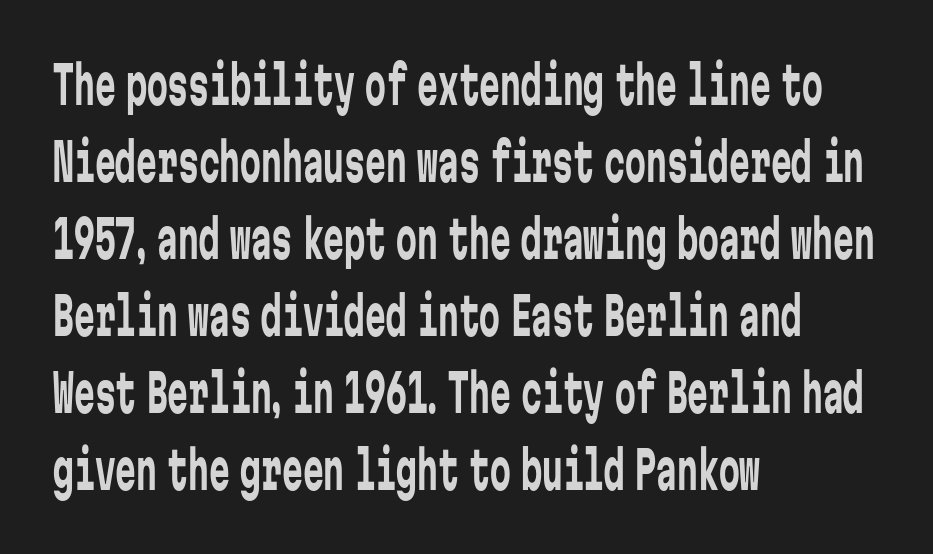
Q: Is the text bold? A: No.
Q: Is the text italic (slanted)? A: No, it is upright.
Q: Is the typeface a serif or a sans-serif typeface? A: Sans-serif.
Q: Is the text underlined? A: No.
Q: How is the paragraph aligned? A: Left-aligned.
Q: Is the spacing between letters normal or unusually wide? A: Normal.
Q: Is the spacing between lines tight, normal or loose? A: Normal.
Q: Width (condensed, normal, or wide)? A: Condensed.
Q: Stroke contrast? A: Low.
Q: x-height? A: Medium.
Q: Monospaced? A: Yes.
